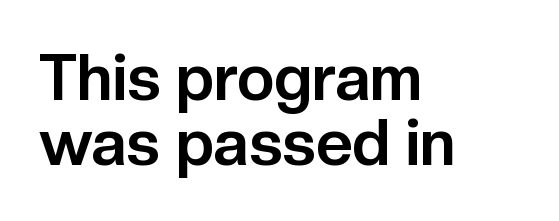
The image shows 64 px bold sans-serif type, upright; set left-aligned, tight line spacing (1.02x), normal letter spacing, not underlined; low stroke contrast and a medium x-height.
